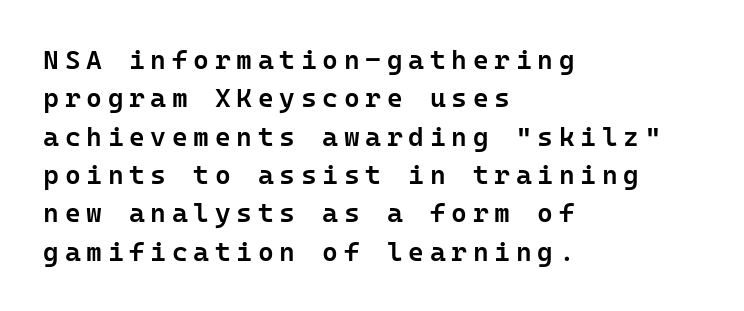
{"italic": "no", "bold": "semi", "underline": "no", "align": "left", "line_spacing": "normal", "line_spacing_ratio": 1.42, "letter_spacing": "wide", "letter_spacing_em": 0.21, "glyph_px": 27}
